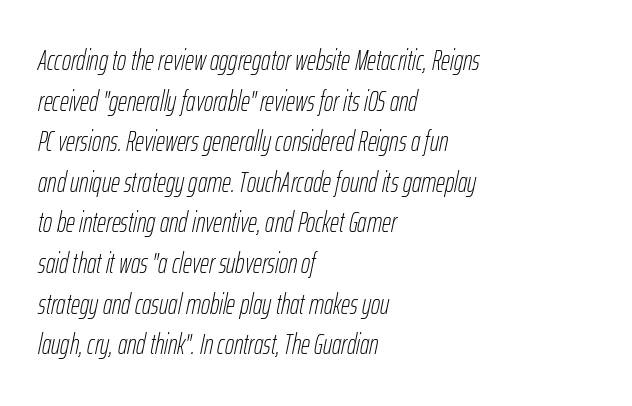
Has an underline been added? It has not. Words appear dense and cohesive because spacing is normal. You could not count columns in this text — the font is proportionally spaced. Would a proofreader flag this as italicized? Yes. No extra ink here — the face is not bold. Vertically, the passage feels balanced, rows spaced as you'd expect.
